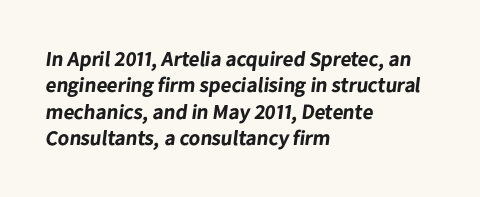
Q: Is the text bold? A: Yes.
Q: Is the text underlined? A: No.
Q: How is the paragraph aligned? A: Left-aligned.
Q: Is the spacing between letters normal or unusually wide? A: Normal.
Q: Is the spacing between lines tight, normal or loose? A: Normal.
